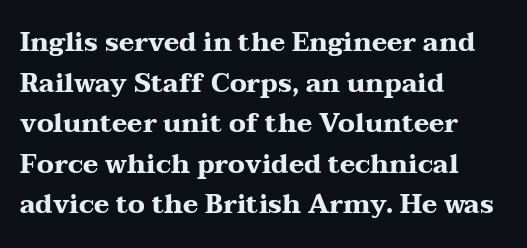
Q: Is the text bold? A: Yes.
Q: Is the text italic (slanted)? A: No, it is upright.
Q: Is the text underlined? A: No.
Q: How is the paragraph aligned? A: Left-aligned.
Q: Is the spacing between letters normal or unusually wide? A: Normal.
Q: Is the spacing between lines tight, normal or loose? A: Normal.
